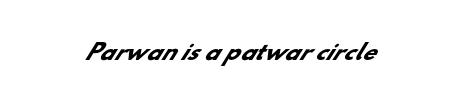
On the weight axis this lands at bold, roughly 700. Spacing between characters is what you'd get straight out of the box. Check under the words: just untouched page.
